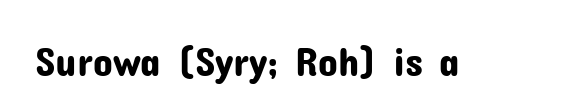
The image shows 41 px sans-serif type, upright; set normal letter spacing, not underlined; low stroke contrast and a medium x-height.
